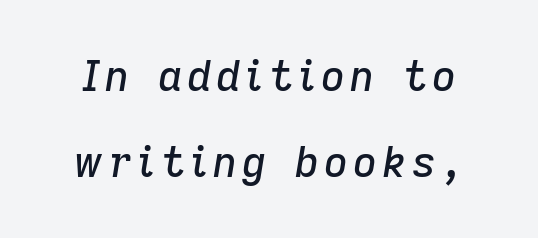
{"italic": "yes", "lean": "right", "slant_degrees": 9, "width": "normal", "stroke_contrast": "low", "x_height": "medium", "monospaced": "no", "underline": "no", "line_spacing": "loose", "line_spacing_ratio": 2.04, "glyph_px": 42}
